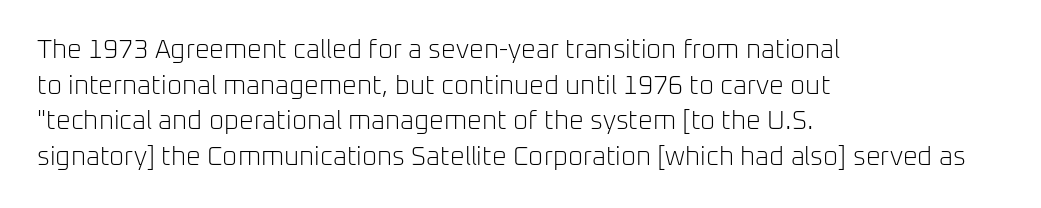
{"italic": "no", "bold": "no", "underline": "no", "align": "left", "line_spacing": "normal", "line_spacing_ratio": 1.37, "letter_spacing": "normal", "letter_spacing_em": 0.0, "glyph_px": 26}
